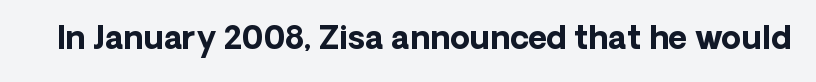
The image shows 32 px bold sans-serif type, upright; set normal letter spacing, not underlined; low stroke contrast and a medium x-height.
